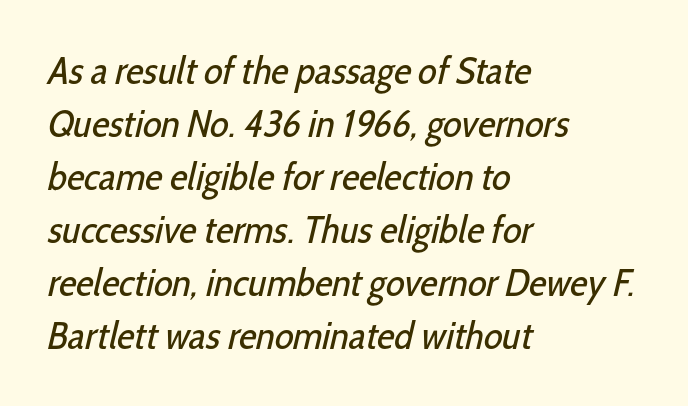
Q: Is the text bold? A: No.
Q: Is the typeface a serif or a sans-serif typeface? A: Sans-serif.
Q: Is the text underlined? A: No.
Q: How is the paragraph aligned? A: Left-aligned.
Q: Is the spacing between letters normal or unusually wide? A: Normal.
Q: Is the spacing between lines tight, normal or loose? A: Normal.
Q: Width (condensed, normal, or wide)? A: Condensed.
Q: Stroke contrast? A: Low.
Q: x-height? A: Medium.
Q: Monospaced? A: No.
